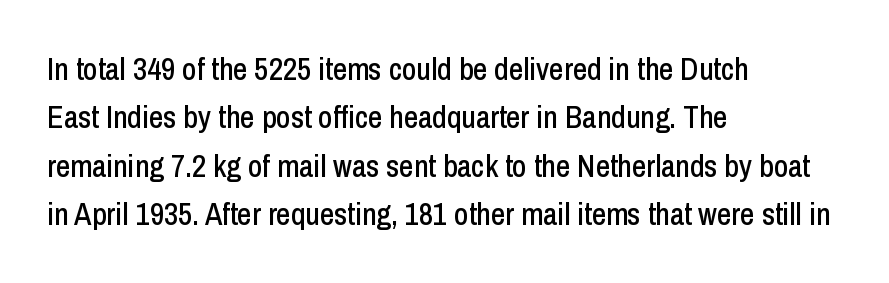
Q: Is the text italic (slanted)? A: No, it is upright.
Q: Is the typeface a serif or a sans-serif typeface? A: Sans-serif.
Q: Is the text underlined? A: No.
Q: How is the paragraph aligned? A: Left-aligned.
Q: Is the spacing between letters normal or unusually wide? A: Normal.
Q: Is the spacing between lines tight, normal or loose? A: Normal.
Q: Width (condensed, normal, or wide)? A: Condensed.
Q: Stroke contrast? A: Low.
Q: x-height? A: Medium.
Q: Monospaced? A: No.
